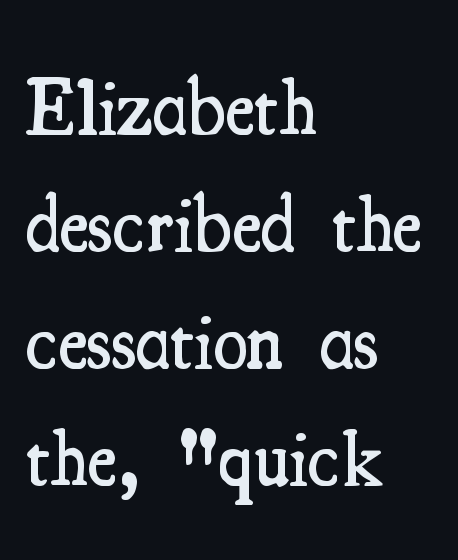
{"serif": "yes", "italic": "no", "bold": "semi", "weight": "semibold", "width": "condensed", "stroke_contrast": "medium", "x_height": "small", "monospaced": "no", "underline": "no", "align": "left", "line_spacing": "normal", "line_spacing_ratio": 1.48, "letter_spacing": "normal", "letter_spacing_em": 0.0, "glyph_px": 79}
